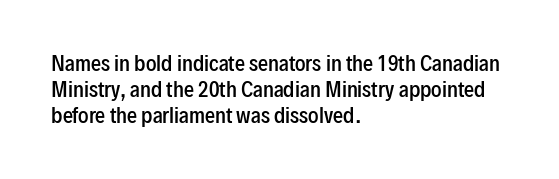
The image shows 20 px text type, upright; set left-aligned, normal line spacing (1.29x), normal letter spacing, not underlined.
